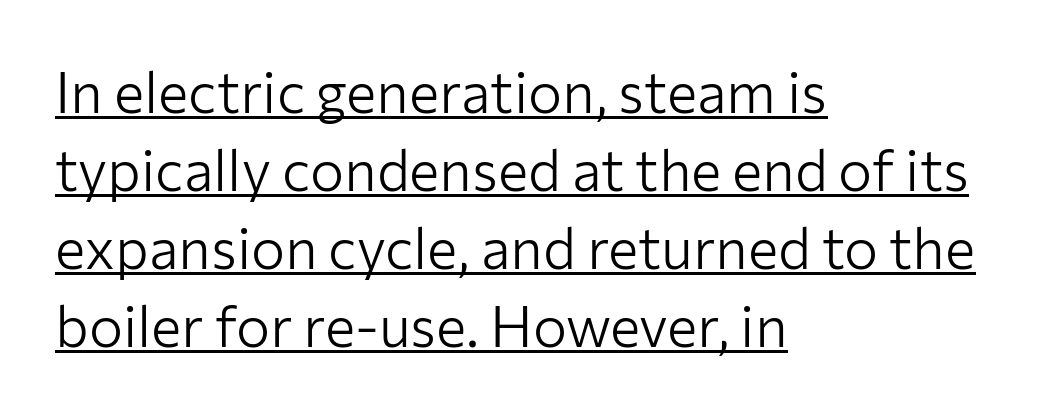
No chunkiness to these letters — they're not bold. How are the letters spaced? Ordinarily, with no added tracking. A sans-serif font was chosen for this passage. This sample keeps an unexceptional amount of space between lines.
